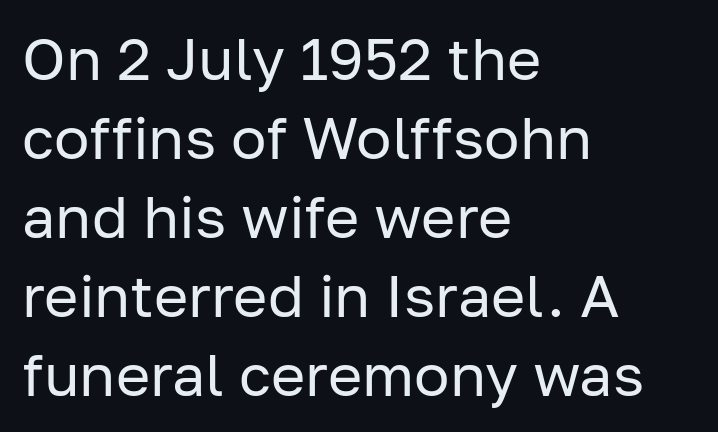
The image shows 59 px regular-weight sans-serif type, upright; set left-aligned, normal line spacing (1.34x), normal letter spacing, not underlined; low stroke contrast and a medium x-height.
